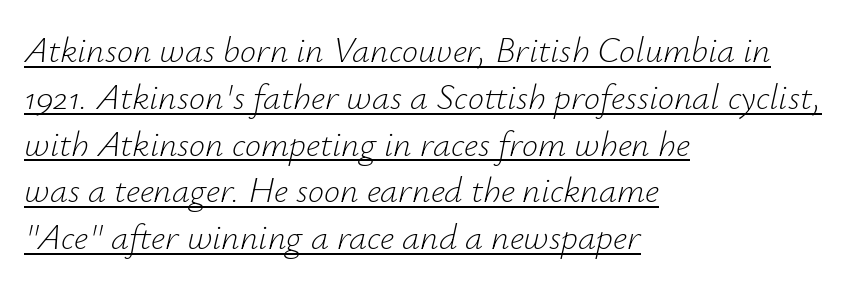
{"italic": "yes", "lean": "right", "slant_degrees": 12, "bold": "no", "weight": "light", "width": "normal", "stroke_contrast": "low", "x_height": "small", "monospaced": "no", "underline": "yes", "align": "left", "line_spacing": "normal", "line_spacing_ratio": 1.3, "letter_spacing": "normal", "letter_spacing_em": 0.0, "glyph_px": 36}
